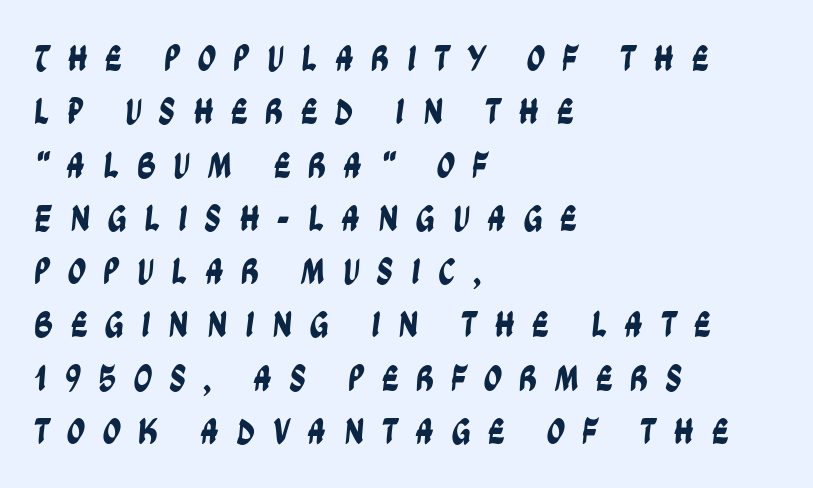
Q: Is the typeface a serif or a sans-serif typeface? A: Sans-serif.
Q: Is the text underlined? A: No.
Q: How is the paragraph aligned? A: Left-aligned.
Q: Is the spacing between letters normal or unusually wide? A: Unusually wide.
Q: Is the spacing between lines tight, normal or loose? A: Normal.
Q: Width (condensed, normal, or wide)? A: Condensed.
Q: Stroke contrast? A: Low.
Q: x-height? A: Large.
Q: Monospaced? A: No.
